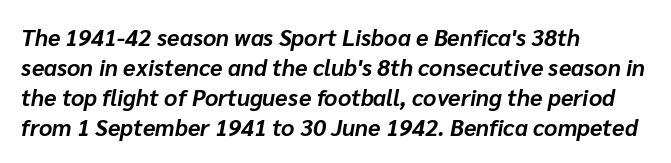
Q: Is the text bold? A: Yes.
Q: Is the text italic (slanted)? A: Yes, it leans right by about 10 degrees.
Q: Is the text underlined? A: No.
Q: How is the paragraph aligned? A: Left-aligned.
Q: Is the spacing between letters normal or unusually wide? A: Normal.
Q: Is the spacing between lines tight, normal or loose? A: Normal.
